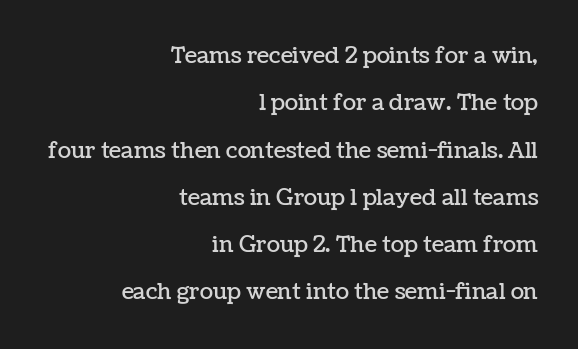
The image shows 22 px text type, upright; set right-aligned, loose line spacing (2.15x), normal letter spacing, not underlined.
